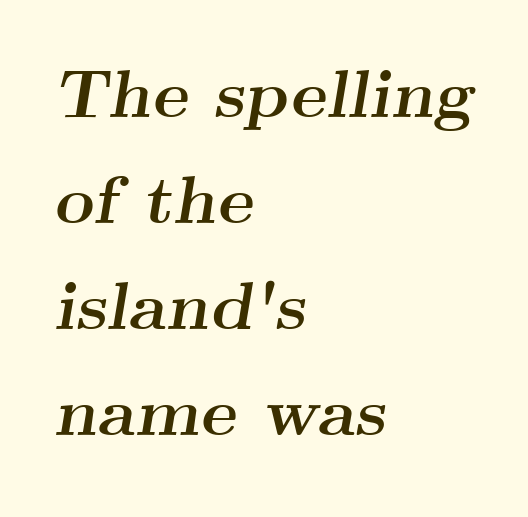
{"serif": "yes", "italic": "yes", "lean": "right", "slant_degrees": 9, "bold": "yes", "weight": "semibold", "width": "wide", "stroke_contrast": "medium", "x_height": "small", "monospaced": "no", "underline": "no", "align": "left", "line_spacing": "normal", "line_spacing_ratio": 1.56, "letter_spacing": "normal", "letter_spacing_em": 0.0, "glyph_px": 68}
